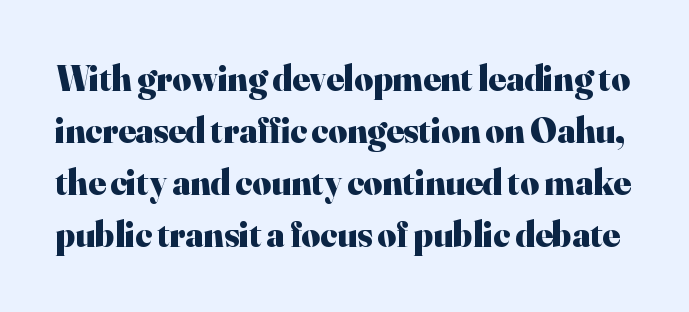
Rule under the text: the space is simply empty. No italicization has been applied; the sample stays upright. A typesetter would call this proportional, since set widths differ per character. These lines sit exactly where default settings would place them. I'd describe the lettering as bold — thick and assertive. Does the type have serifs? Yes, each stem ends in a small foot.
